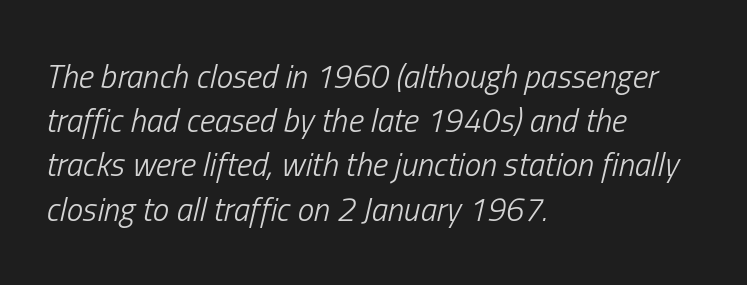
The image shows 33 px light, condensed type, italic (leaning right); set left-aligned, normal line spacing (1.34x), normal letter spacing, not underlined; low stroke contrast and a medium x-height.
